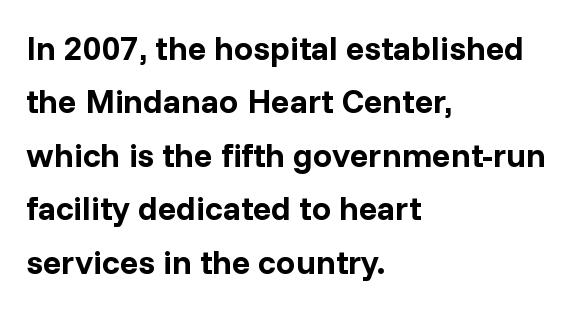
{"serif": "no", "italic": "no", "bold": "yes", "weight": "bold", "width": "normal", "stroke_contrast": "low", "x_height": "medium", "monospaced": "no", "underline": "no", "align": "left", "line_spacing": "normal", "line_spacing_ratio": 1.57, "letter_spacing": "normal", "letter_spacing_em": 0.0, "glyph_px": 34}
